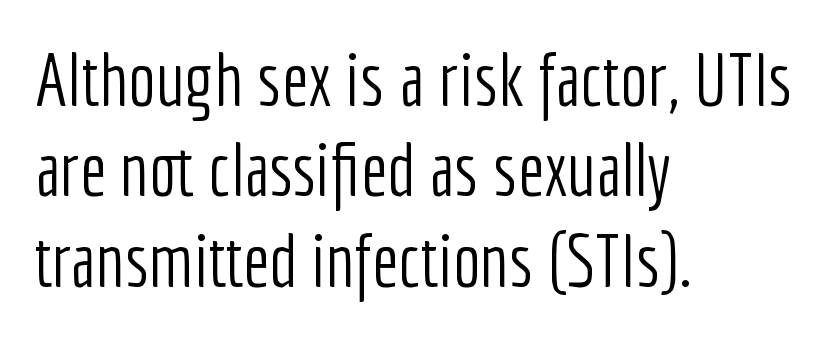
Q: Is the text bold? A: No.
Q: Is the text italic (slanted)? A: No, it is upright.
Q: Is the typeface a serif or a sans-serif typeface? A: Sans-serif.
Q: Is the text underlined? A: No.
Q: How is the paragraph aligned? A: Left-aligned.
Q: Is the spacing between letters normal or unusually wide? A: Normal.
Q: Width (condensed, normal, or wide)? A: Condensed.
Q: Stroke contrast? A: Low.
Q: x-height? A: Medium.
Q: Monospaced? A: No.
